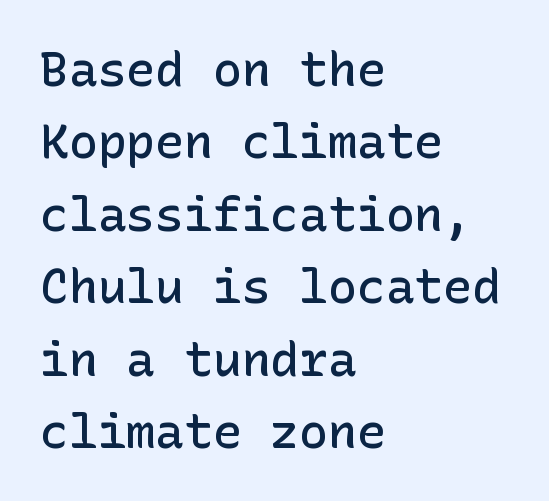
{"serif": "no", "italic": "no", "bold": "semi", "weight": "semibold", "width": "normal", "stroke_contrast": "low", "x_height": "medium", "underline": "no", "align": "left", "line_spacing": "normal", "line_spacing_ratio": 1.51, "letter_spacing": "normal", "letter_spacing_em": 0.0, "glyph_px": 48}
